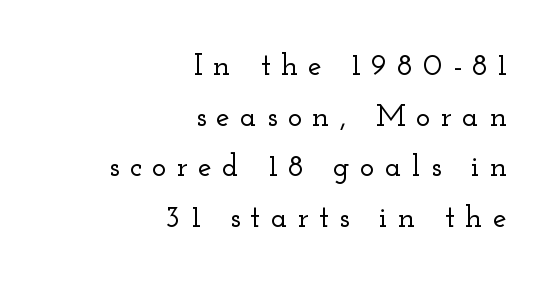
The zone under the glyphs is completely vacant. Spacing verdict: proportional, widths tailored to each character. The rows are spaced the way most documents space them. Does extra space separate the letters? Yes, quite a lot of it. Is there any slant? The stems are plumb.
